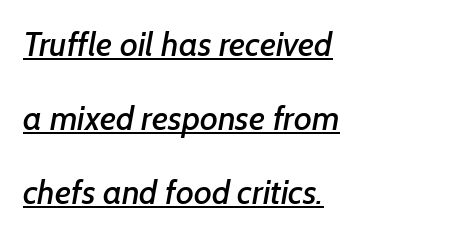
The image shows 34 px sans-serif type; set left-aligned, loose line spacing (2.17x), normal letter spacing, underlined; low stroke contrast and a medium x-height.
